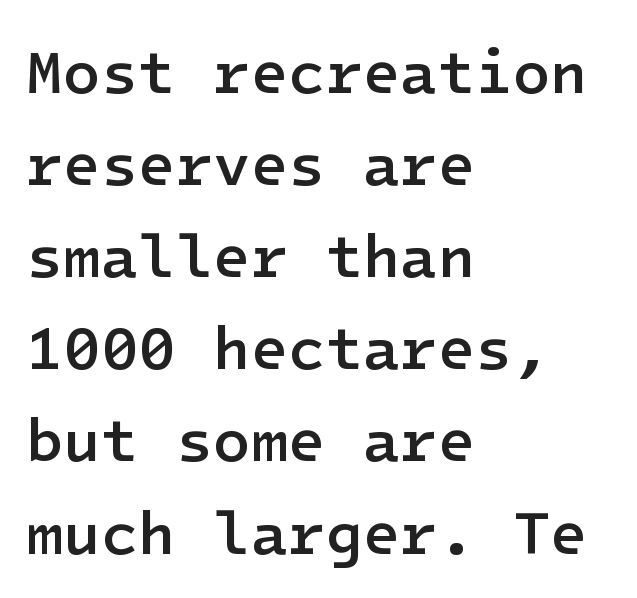
The glyphs in this specimen are sans serif. The letters sit at their default tracking, neither squeezed nor spread. If you drew a line through each stem, it would be perfectly vertical. Does the copy run flush right? No — it runs flush left. Just letters on the line, the space beneath them empty.
